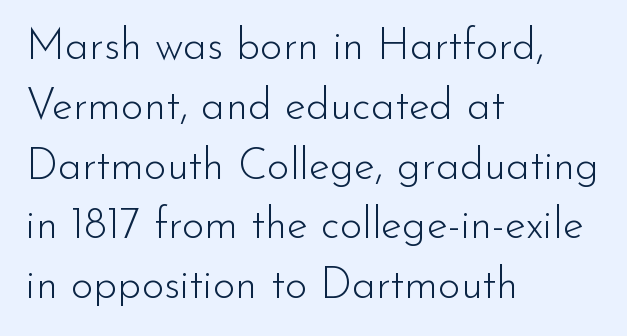
{"serif": "no", "italic": "no", "bold": "no", "weight": "light", "width": "normal", "stroke_contrast": "low", "x_height": "small", "monospaced": "no", "underline": "no", "align": "left", "line_spacing": "normal", "line_spacing_ratio": 1.39, "letter_spacing": "normal", "letter_spacing_em": 0.0, "glyph_px": 43}
